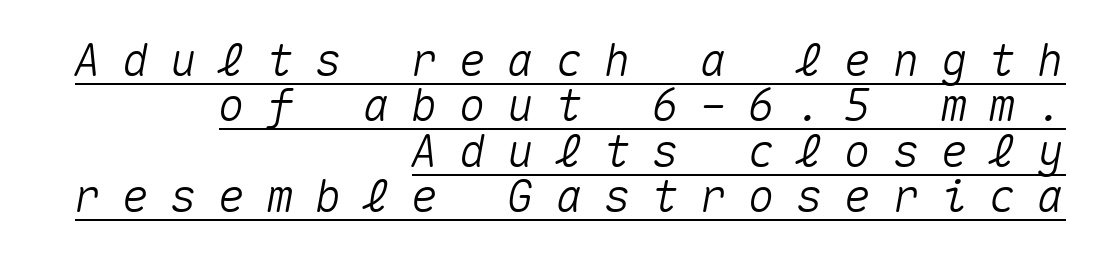
{"italic": "yes", "lean": "right", "slant_degrees": 10, "width": "normal", "stroke_contrast": "medium", "x_height": "medium", "monospaced": "yes", "underline": "yes", "align": "right", "line_spacing": "tight", "line_spacing_ratio": 1.01, "letter_spacing": "wide", "letter_spacing_em": 0.47, "glyph_px": 45}
